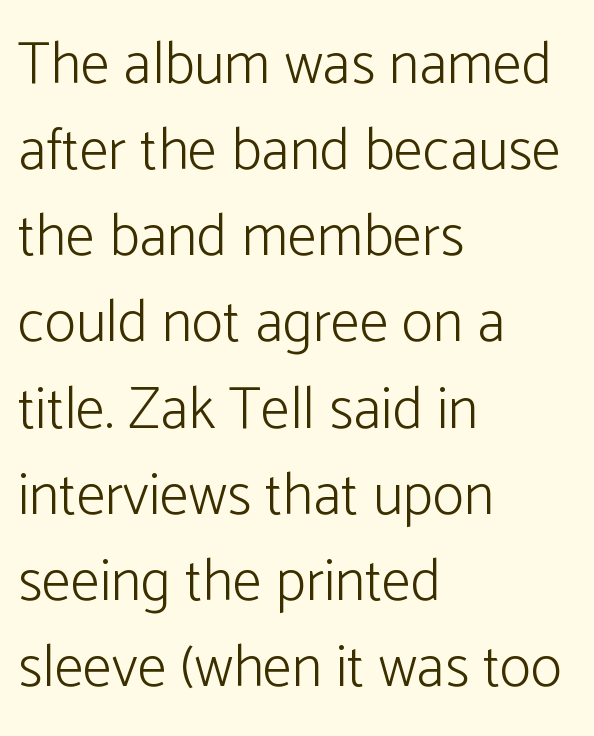
These lines are rendered in a variable-pitch font. Notice how the stems are strictly vertical — no italics here. Does the leading feel generous? No, just average. Decoration check: the copy has no underline. Layout note: lines flush left. Is the type heavy? It reads as light-to-regular instead.
